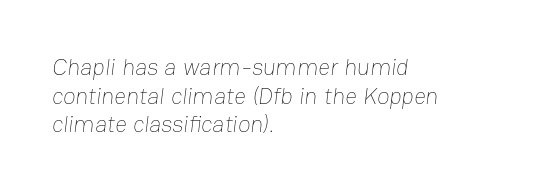
Q: Is the text bold? A: No.
Q: Is the text underlined? A: No.
Q: How is the paragraph aligned? A: Left-aligned.
Q: Is the spacing between letters normal or unusually wide? A: Normal.
